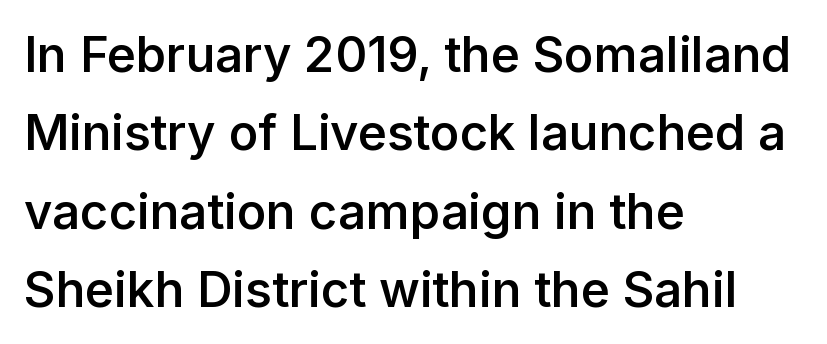
{"serif": "no", "italic": "no", "bold": "semi", "weight": "semibold", "width": "normal", "stroke_contrast": "low", "x_height": "medium", "monospaced": "no", "underline": "no", "align": "left", "line_spacing": "normal", "line_spacing_ratio": 1.6, "letter_spacing": "normal", "letter_spacing_em": 0.0, "glyph_px": 49}
